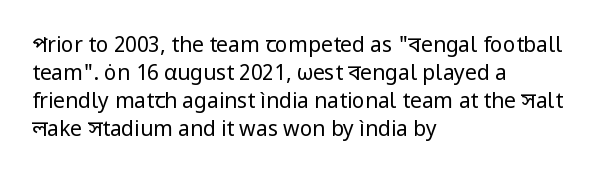
Visually the block forms a straight wall on the left and a jagged coastline on the right. Style check: upright. Bold? No — there's no thickening of the strokes. Notice how descenders clear the ascenders below comfortably — that's standard leading. Each word holds together tightly as a unit, with standard inter-letter gaps.
